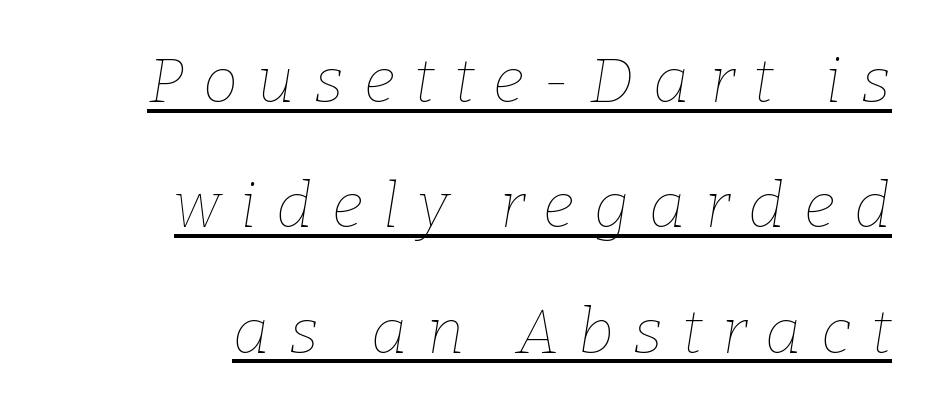
Here the glyphs are tracked loosely, breaking word shapes into spaced letters. The space between consecutive lines is lavish. A typesetter would call this proportional, since set widths differ per character. The string is rendered with underlining switched on. Weight: not bold — regular or lighter.
